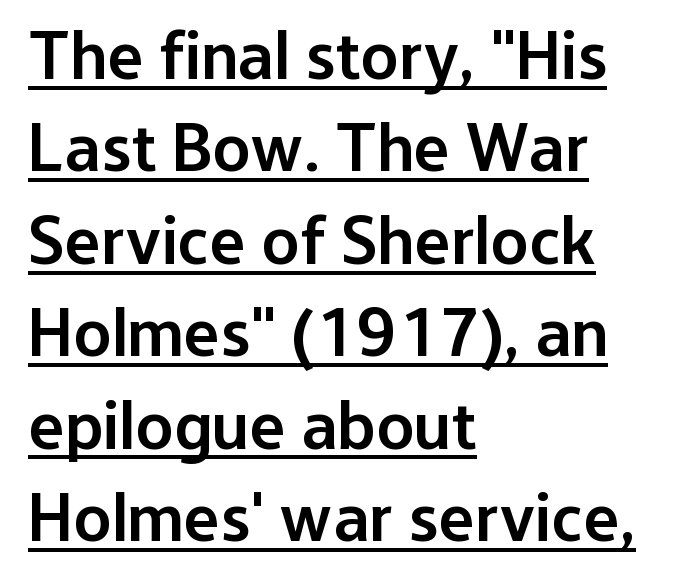
{"serif": "no", "italic": "no", "bold": "semi", "weight": "semibold", "width": "normal", "stroke_contrast": "low", "x_height": "medium", "monospaced": "no", "underline": "yes", "align": "left", "line_spacing": "normal", "line_spacing_ratio": 1.34, "letter_spacing": "normal", "letter_spacing_em": 0.0, "glyph_px": 69}
